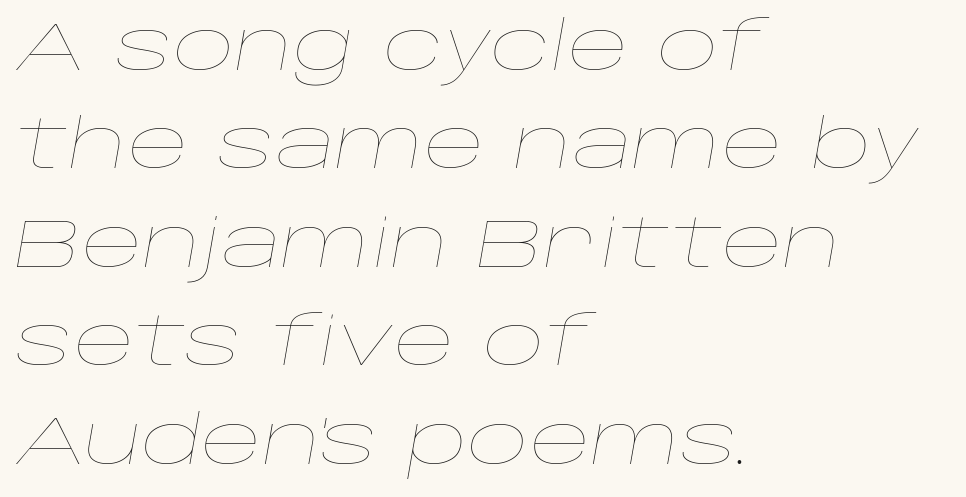
Q: Is the text bold? A: No.
Q: Is the text italic (slanted)? A: Yes, it leans right by about 10 degrees.
Q: Is the text underlined? A: No.
Q: How is the paragraph aligned? A: Left-aligned.
Q: Is the spacing between letters normal or unusually wide? A: Normal.
Q: Is the spacing between lines tight, normal or loose? A: Normal.
Q: Width (condensed, normal, or wide)? A: Wide.
Q: Stroke contrast? A: Low.
Q: x-height? A: Large.
Q: Monospaced? A: No.
